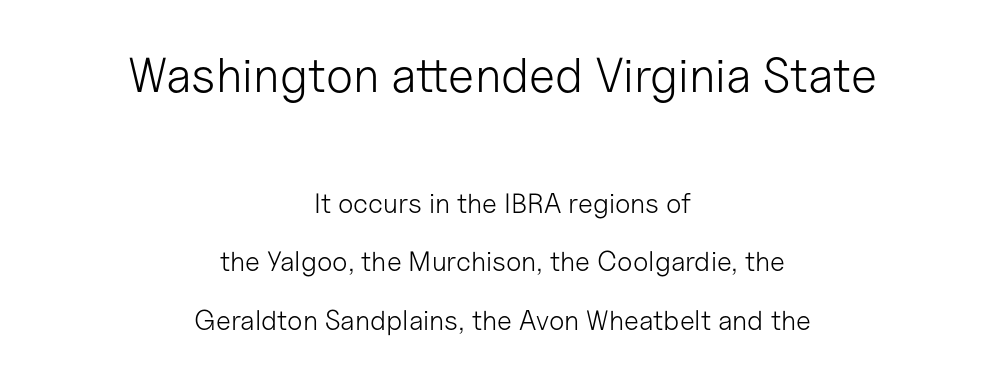
Q: Is the text bold? A: No.
Q: Is the text italic (slanted)? A: No, it is upright.
Q: Is the typeface a serif or a sans-serif typeface? A: Sans-serif.
Q: Is the text underlined? A: No.
Q: How is the paragraph aligned? A: Centered.
Q: Is the spacing between letters normal or unusually wide? A: Normal.
Q: Is the spacing between lines tight, normal or loose? A: Loose.
Q: Which block of text is set in a larger size, the first (top) or the second (bottom)? A: The first (top) one.
Q: Width (condensed, normal, or wide)? A: Normal.
Q: Stroke contrast? A: Low.
Q: x-height? A: Medium.
Q: Monospaced? A: No.
